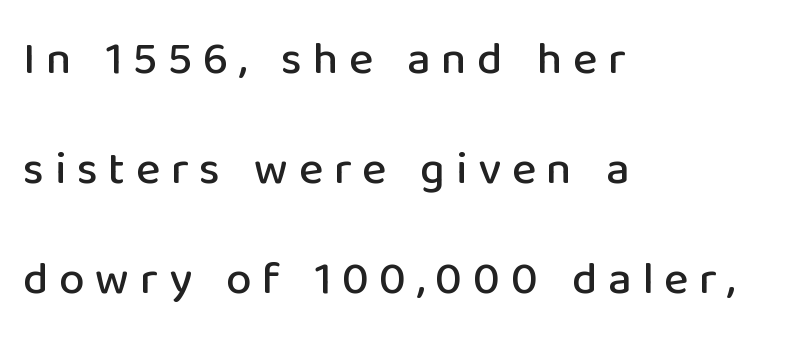
The image shows 46 px sans-serif type, upright; set left-aligned, loose line spacing (2.39x), unusually wide letter spacing (+0.23 em), not underlined; low stroke contrast and a medium x-height.
